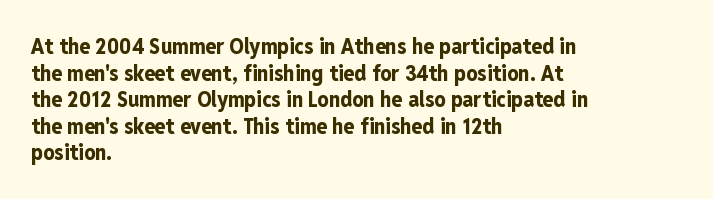
The image shows 22 px bold type, upright; set left-aligned, line spacing 1.21x, normal letter spacing, not underlined.
